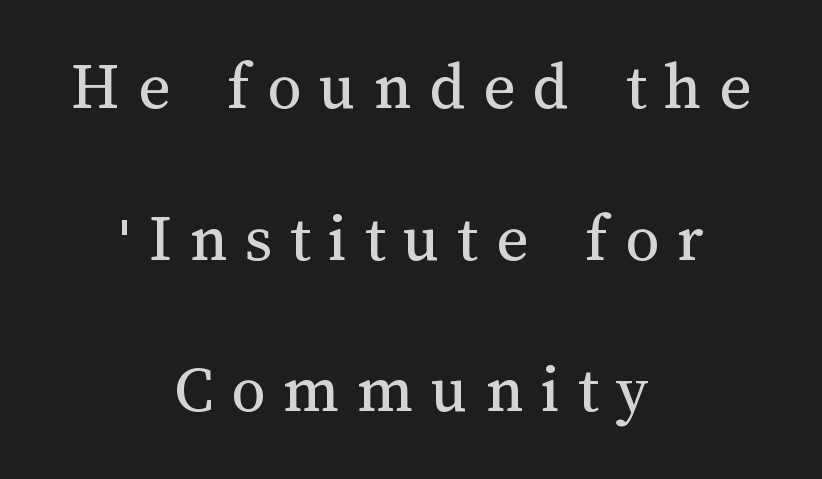
The face used here is proportionally spaced, like ordinary book or web type. The type is letterspaced generously, with wide tracking. The typography opts for an upright posture over an oblique one. Vertical stems look standard width or narrower in stroke.
